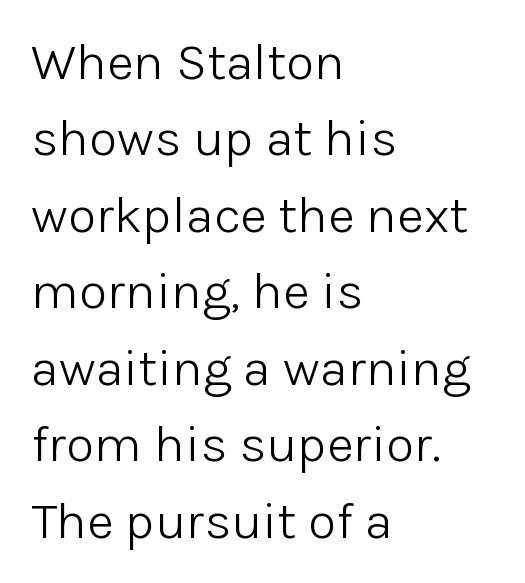
The image shows 52 px light sans-serif type, upright; set left-aligned, normal line spacing (1.47x), normal letter spacing, not underlined; low stroke contrast and a medium x-height.
